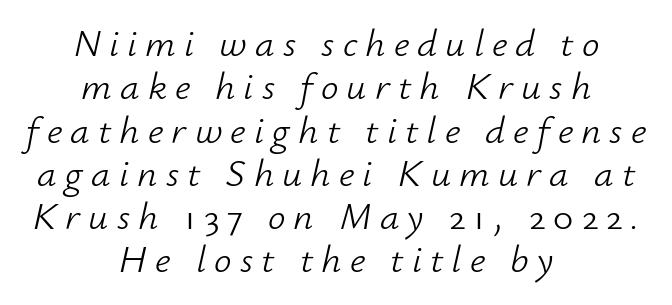
The image shows 39 px light type, italic (leaning right); set centered, tight line spacing (1.11x), unusually wide letter spacing (+0.21 em), not underlined; low stroke contrast and a small x-height.
